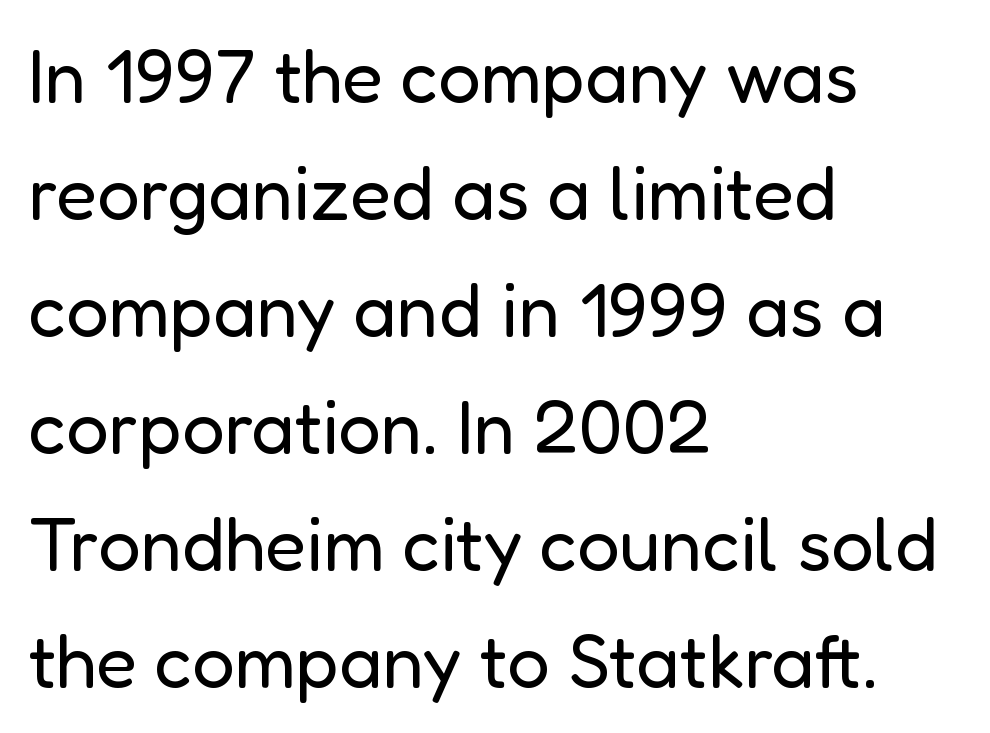
Q: Is the text bold? A: No.
Q: Is the text italic (slanted)? A: No, it is upright.
Q: Is the typeface a serif or a sans-serif typeface? A: Sans-serif.
Q: Is the text underlined? A: No.
Q: How is the paragraph aligned? A: Left-aligned.
Q: Is the spacing between letters normal or unusually wide? A: Normal.
Q: Is the spacing between lines tight, normal or loose? A: Normal.
Q: Width (condensed, normal, or wide)? A: Normal.
Q: Stroke contrast? A: Low.
Q: x-height? A: Medium.
Q: Monospaced? A: No.
